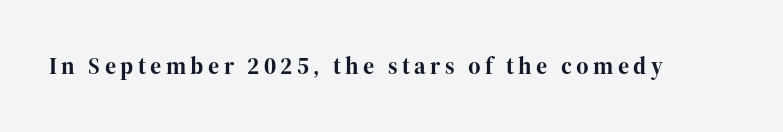
I'd describe the lettering as bold — thick and assertive. Quick note: underline off. It's the straight-up-and-down kind of type.
